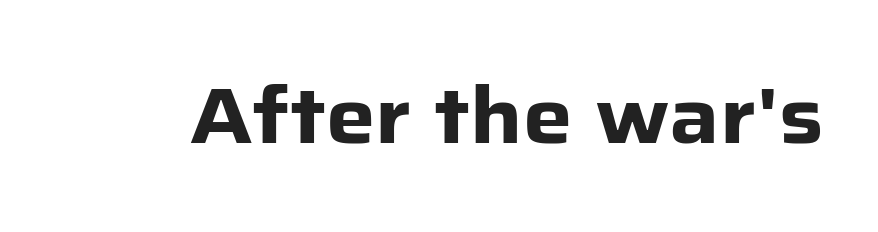
The image shows 78 px heavy sans-serif type, upright; set normal letter spacing, not underlined; low stroke contrast and a medium x-height.
